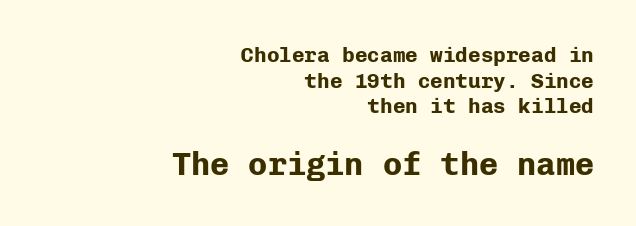
The image shows 32 px bold sans-serif type, upright, monospaced; set right-aligned, line spacing 1.22x, normal letter spacing, not underlined; the second (bottom) block is 1.52x larger; low stroke contrast and a medium x-height.
